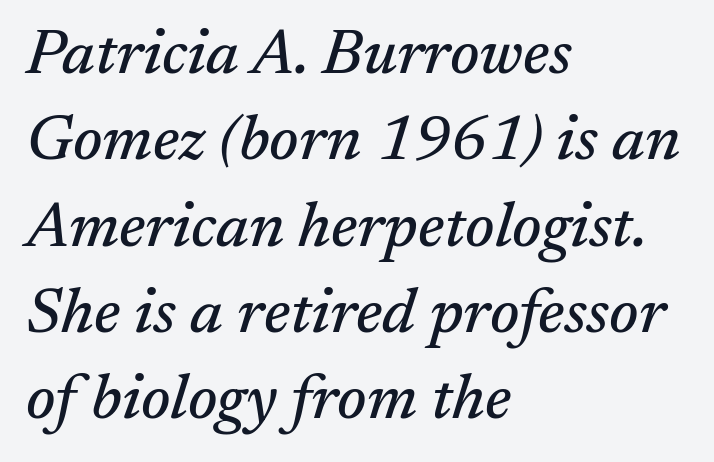
{"serif": "yes", "italic": "yes", "lean": "right", "slant_degrees": 17, "width": "normal", "stroke_contrast": "medium", "x_height": "medium", "monospaced": "no", "underline": "no", "align": "left", "line_spacing": "normal", "line_spacing_ratio": 1.37, "letter_spacing": "normal", "letter_spacing_em": 0.0, "glyph_px": 63}
